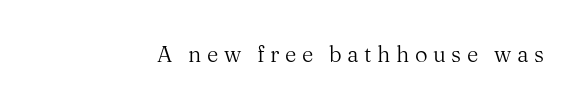
The image shows 22 px text type, upright; set unusually wide letter spacing (+0.25 em), not underlined.
